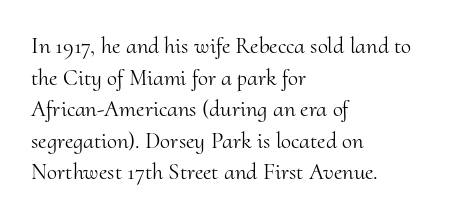
{"italic": "no", "bold": "no", "underline": "no", "align": "left", "line_spacing": "normal", "line_spacing_ratio": 1.37, "letter_spacing": "normal", "letter_spacing_em": 0.0, "glyph_px": 23}
